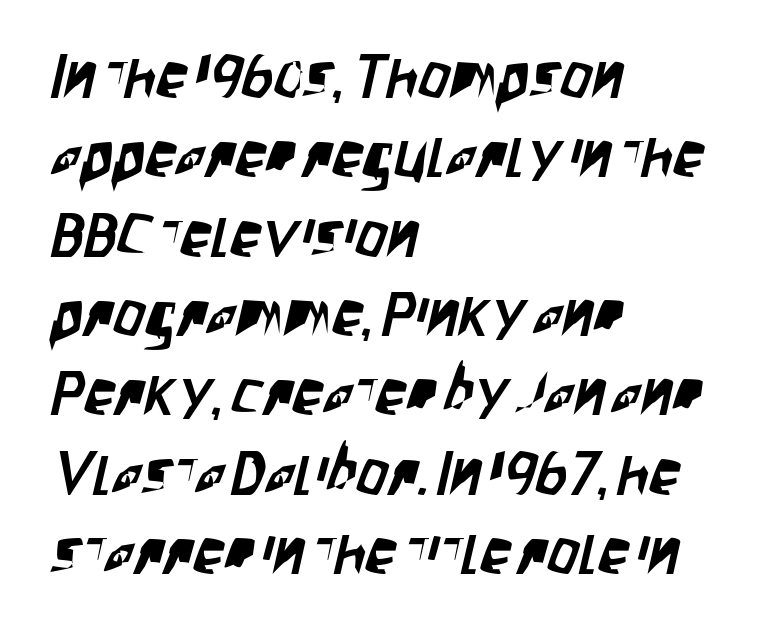
Rule under the text: the space is simply empty. What's the leading like? Ordinary, nothing unusual. The rendering uses natural spacing where letterforms have individual widths. Standard letterfit; no display-style spreading of the glyphs. Line starts are locked; line ends wander. No feet cap the strokes, marking this as sans-serif type.
